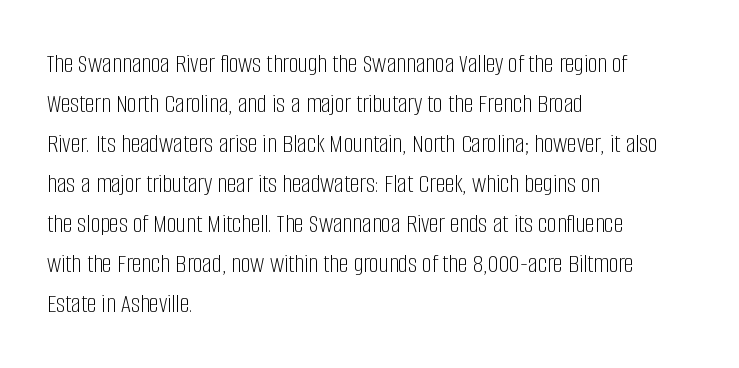
The image shows 27 px text type, upright; set left-aligned, normal line spacing (1.48x), normal letter spacing, not underlined.
